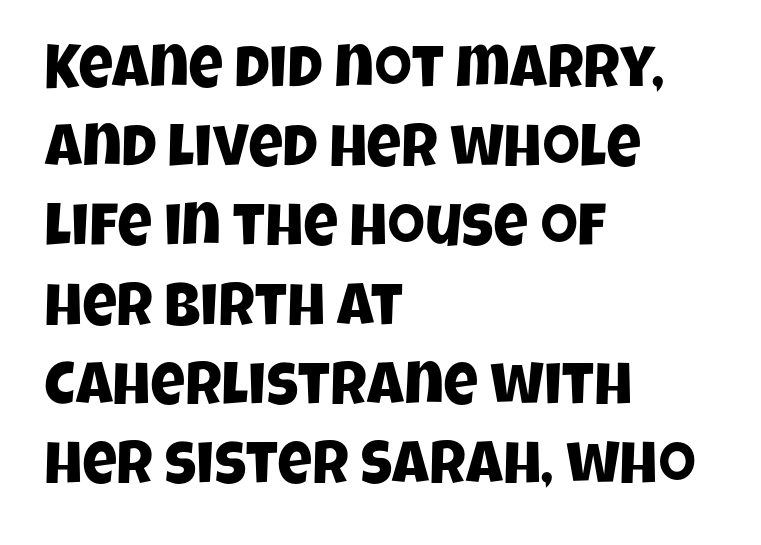
Anything drawn beneath the words? Only blank space. These lines sit exactly where default settings would place them. Note the varied advance widths — an 'i' is clearly narrower than an 'm'. The setting favours the left margin, as ordinary paragraphs usually do.
